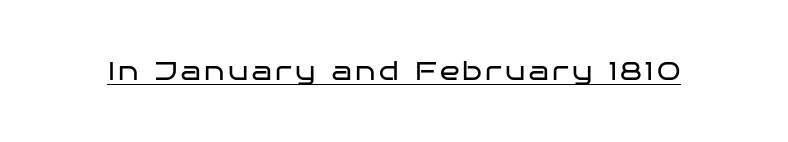
{"italic": "no", "bold": "no", "underline": "yes", "glyph_px": 26}
